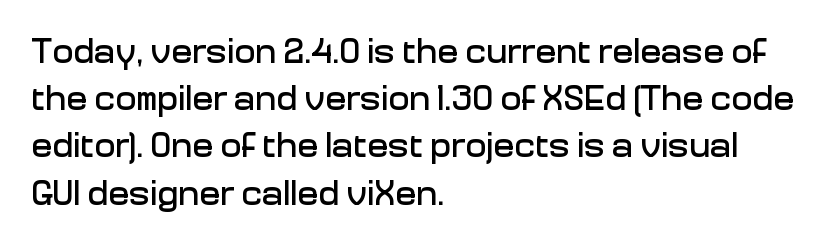
Q: Is the text italic (slanted)? A: No, it is upright.
Q: Is the typeface a serif or a sans-serif typeface? A: Sans-serif.
Q: Is the text underlined? A: No.
Q: How is the paragraph aligned? A: Left-aligned.
Q: Is the spacing between letters normal or unusually wide? A: Normal.
Q: Is the spacing between lines tight, normal or loose? A: Normal.
Q: Width (condensed, normal, or wide)? A: Normal.
Q: Stroke contrast? A: Low.
Q: x-height? A: Medium.
Q: Monospaced? A: No.
